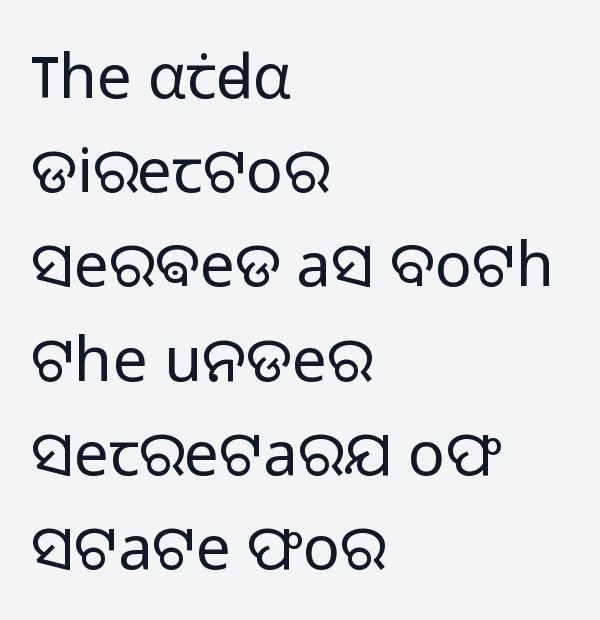
Q: Is the text bold? A: No.
Q: Is the text italic (slanted)? A: No, it is upright.
Q: Is the typeface a serif or a sans-serif typeface? A: Sans-serif.
Q: Is the text underlined? A: No.
Q: How is the paragraph aligned? A: Left-aligned.
Q: Is the spacing between letters normal or unusually wide? A: Normal.
Q: Is the spacing between lines tight, normal or loose? A: Normal.
Q: Width (condensed, normal, or wide)? A: Normal.
Q: Stroke contrast? A: Low.
Q: x-height? A: Medium.
Q: Monospaced? A: No.
